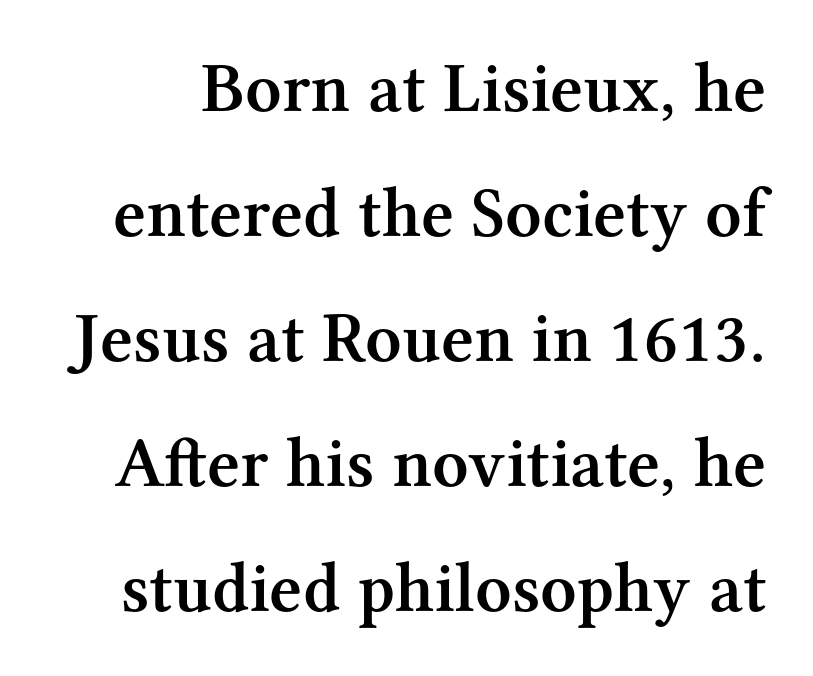
On the weight axis this lands at semibold, roughly 600. Unlike a clean sans, this face finishes its strokes with serifs. No italicization has been applied; the sample stays upright. Students, note that the glyphs here touch the page at normal intervals. Only glyphs here, with clear space below each row. Each letter keeps its own natural width here, so spacing adapts to shape.
